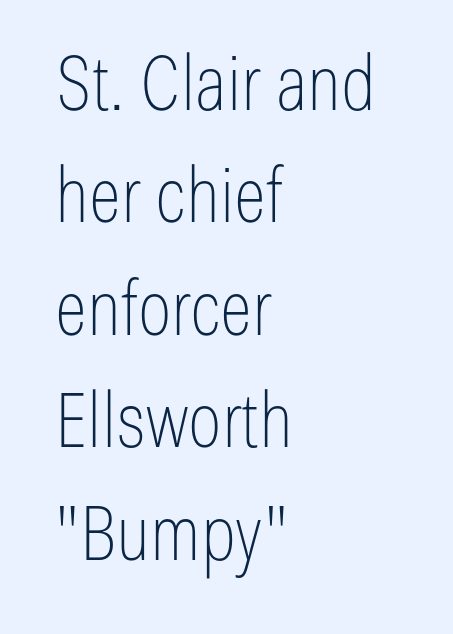
{"serif": "no", "italic": "no", "bold": "no", "weight": "thin", "width": "condensed", "stroke_contrast": "low", "x_height": "medium", "monospaced": "no", "underline": "no", "align": "left", "line_spacing": "normal", "line_spacing_ratio": 1.48, "letter_spacing": "normal", "letter_spacing_em": 0.0, "glyph_px": 76}
